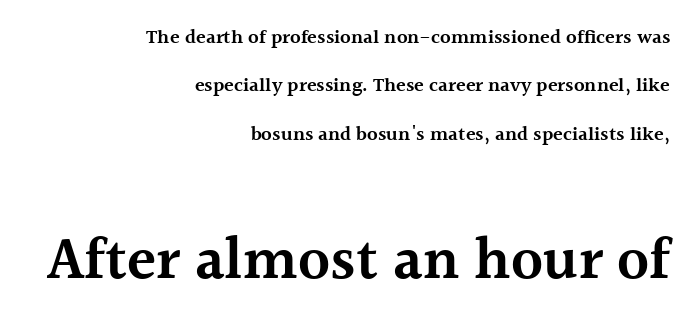
{"serif": "yes", "italic": "no", "bold": "semi", "weight": "semibold", "width": "normal", "x_height": "medium", "monospaced": "no", "underline": "no", "align": "right", "line_spacing": "loose", "line_spacing_ratio": 2.42, "letter_spacing": "normal", "letter_spacing_em": 0.0, "larger_block": "second", "size_ratio": 3.0, "glyph_px": 60}
